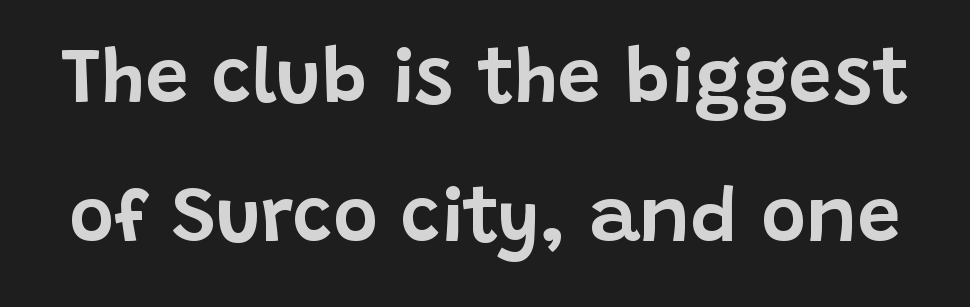
Just letters on the line, the space beneath them empty. The passage shown is typed in a proportional face where columns would drift. Is the letter spacing exaggerated? No — it looks like the ordinary default. The designer went with a sans here, leaving each stem footless. Notice how the stems are strictly vertical — no italics here.
